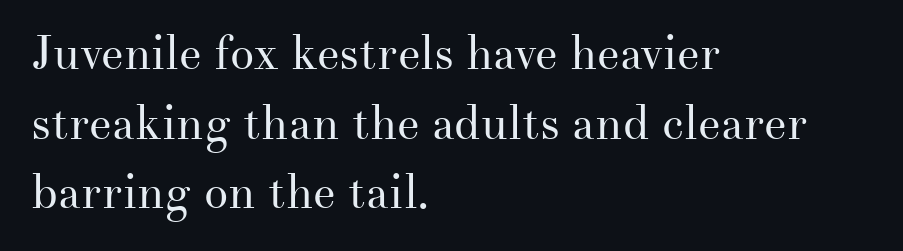
The image shows 48 px regular-weight serif type, upright; set left-aligned, normal line spacing (1.45x), normal letter spacing, not underlined; medium stroke contrast and a small x-height.
